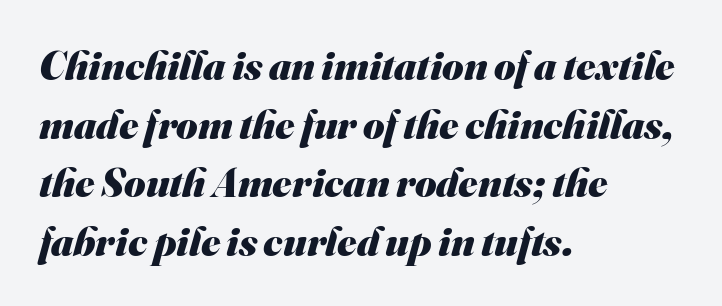
Q: Is the text bold? A: Yes.
Q: Is the typeface a serif or a sans-serif typeface? A: Sans-serif.
Q: Is the text underlined? A: No.
Q: How is the paragraph aligned? A: Left-aligned.
Q: Is the spacing between letters normal or unusually wide? A: Normal.
Q: Is the spacing between lines tight, normal or loose? A: Normal.
Q: Width (condensed, normal, or wide)? A: Normal.
Q: Stroke contrast? A: Medium.
Q: x-height? A: Small.
Q: Monospaced? A: No.
